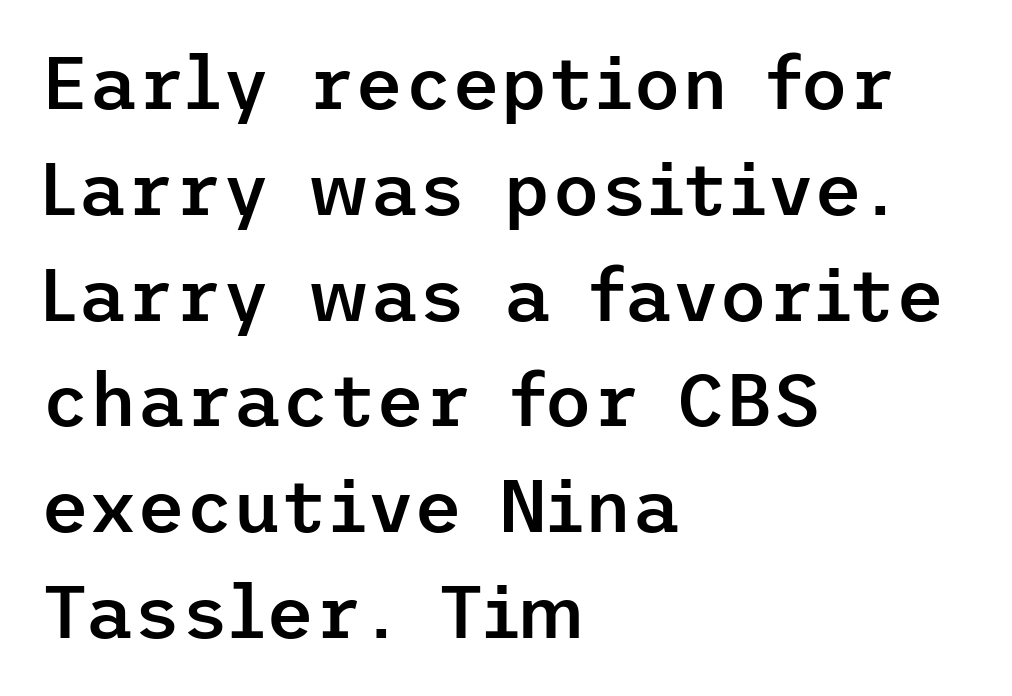
Q: Is the text bold? A: Semi-bold.
Q: Is the text italic (slanted)? A: No, it is upright.
Q: Is the typeface a serif or a sans-serif typeface? A: Sans-serif.
Q: Is the text underlined? A: No.
Q: How is the paragraph aligned? A: Left-aligned.
Q: Is the spacing between letters normal or unusually wide? A: Normal.
Q: Is the spacing between lines tight, normal or loose? A: Normal.
Q: Width (condensed, normal, or wide)? A: Normal.
Q: Stroke contrast? A: Low.
Q: x-height? A: Medium.
